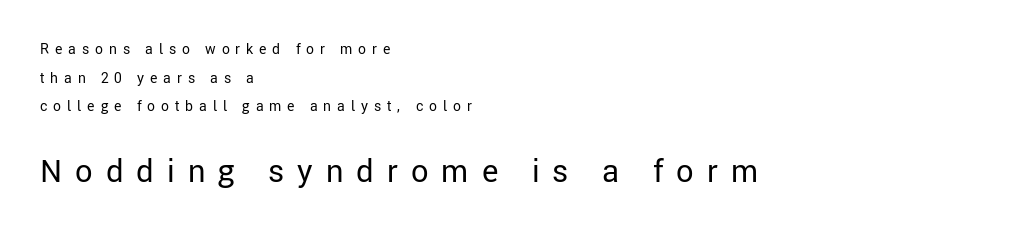
Q: Is the text bold? A: No.
Q: Is the text italic (slanted)? A: No, it is upright.
Q: Is the typeface a serif or a sans-serif typeface? A: Sans-serif.
Q: Is the text underlined? A: No.
Q: How is the paragraph aligned? A: Left-aligned.
Q: Is the spacing between letters normal or unusually wide? A: Unusually wide.
Q: Is the spacing between lines tight, normal or loose? A: Loose.
Q: Which block of text is set in a larger size, the first (top) or the second (bottom)? A: The second (bottom) one.
Q: Width (condensed, normal, or wide)? A: Normal.
Q: Stroke contrast? A: Low.
Q: x-height? A: Medium.
Q: Monospaced? A: No.
